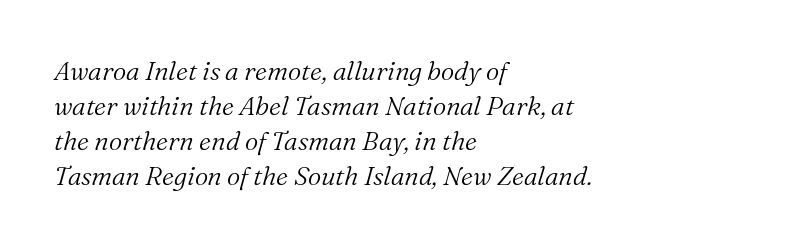
{"italic": "yes", "lean": "right", "slant_degrees": 16, "bold": "no", "underline": "no", "align": "left", "line_spacing": "normal", "line_spacing_ratio": 1.35, "letter_spacing": "normal", "letter_spacing_em": 0.0, "glyph_px": 26}
